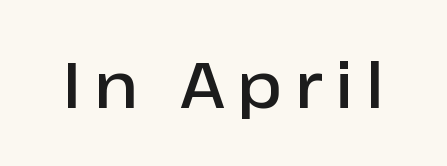
The image shows 64 px semibold sans-serif type, upright; set unusually wide letter spacing (+0.2 em), not underlined; low stroke contrast and a medium x-height.
